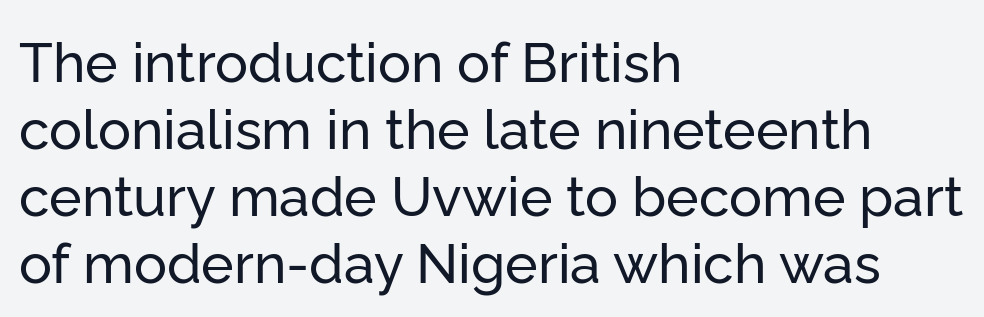
Q: Is the text italic (slanted)? A: No, it is upright.
Q: Is the typeface a serif or a sans-serif typeface? A: Sans-serif.
Q: Is the text underlined? A: No.
Q: How is the paragraph aligned? A: Left-aligned.
Q: Is the spacing between letters normal or unusually wide? A: Normal.
Q: Width (condensed, normal, or wide)? A: Normal.
Q: Stroke contrast? A: Low.
Q: x-height? A: Medium.
Q: Monospaced? A: No.
